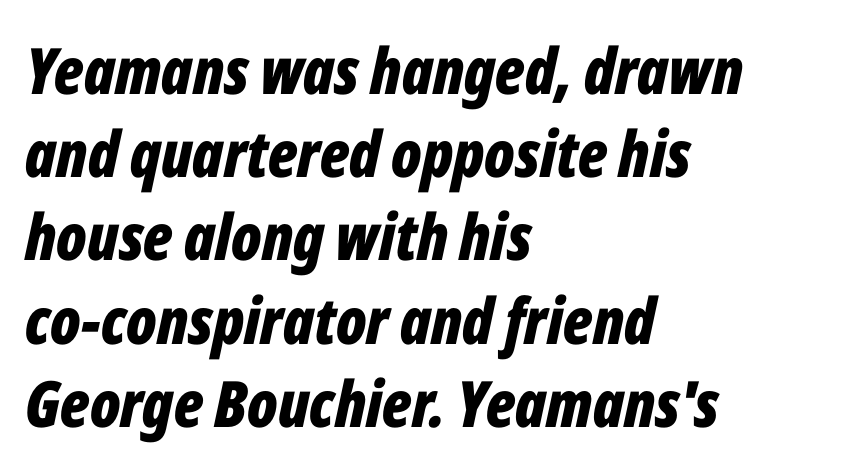
Rendered with sloped, italic letterforms. Beneath every word, the page is bare. Students, this is bold: see how much ink each stroke carries. The letterforms sit shoulder to shoulder at normal distance. Evenly set lines give the paragraph a standard silhouette.
